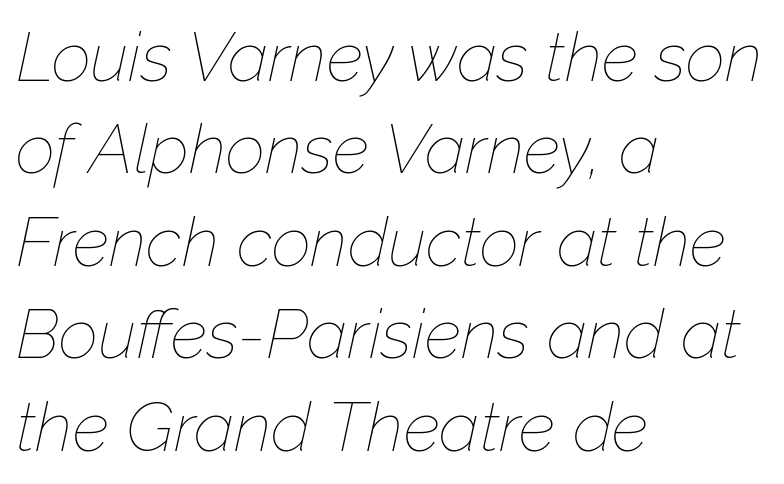
Line spacing here is normal. A light-to-regular cut is what we see here. Does extra space separate the letters? No, they use regular spacing. The passage is arranged the way most books set body copy — flush left. A typesetter would call this proportional, since set widths differ per character. Posture: slanted.
